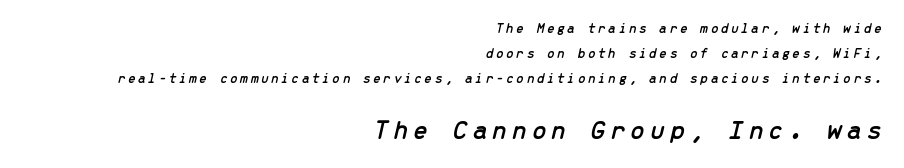
Q: Is the text italic (slanted)? A: Yes, it leans right by about 13 degrees.
Q: Is the text underlined? A: No.
Q: How is the paragraph aligned? A: Right-aligned.
Q: Which block of text is set in a larger size, the first (top) or the second (bottom)? A: The second (bottom) one.
